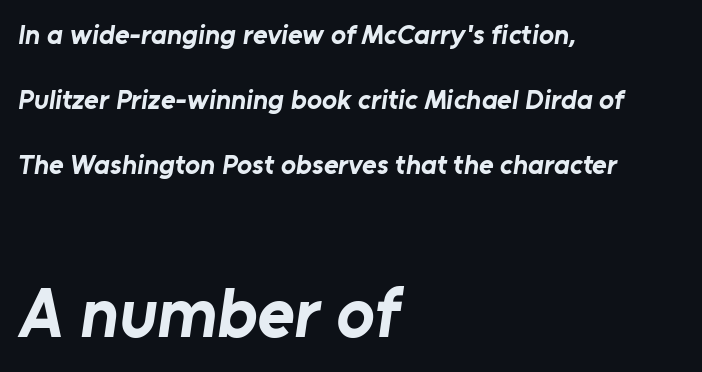
Q: Is the text bold? A: Yes.
Q: Is the typeface a serif or a sans-serif typeface? A: Sans-serif.
Q: Is the text underlined? A: No.
Q: How is the paragraph aligned? A: Left-aligned.
Q: Is the spacing between letters normal or unusually wide? A: Normal.
Q: Is the spacing between lines tight, normal or loose? A: Loose.
Q: Which block of text is set in a larger size, the first (top) or the second (bottom)? A: The second (bottom) one.
Q: Width (condensed, normal, or wide)? A: Normal.
Q: Stroke contrast? A: Low.
Q: x-height? A: Medium.
Q: Monospaced? A: No.
